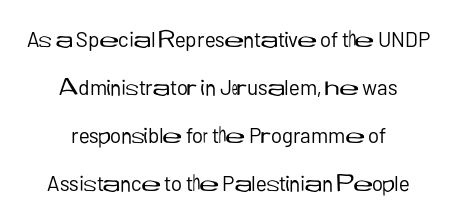
The image shows 21 px text type, upright; set centered, loose line spacing (2.28x), normal letter spacing, not underlined.
